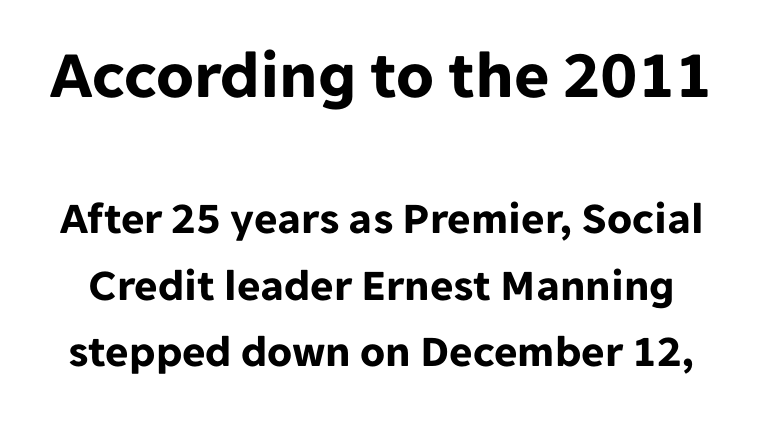
Q: Is the text bold? A: Yes.
Q: Is the text italic (slanted)? A: No, it is upright.
Q: Is the typeface a serif or a sans-serif typeface? A: Sans-serif.
Q: Is the text underlined? A: No.
Q: Is the spacing between letters normal or unusually wide? A: Normal.
Q: Is the spacing between lines tight, normal or loose? A: Normal.
Q: Which block of text is set in a larger size, the first (top) or the second (bottom)? A: The first (top) one.
Q: Width (condensed, normal, or wide)? A: Normal.
Q: Stroke contrast? A: Low.
Q: x-height? A: Medium.
Q: Monospaced? A: No.
